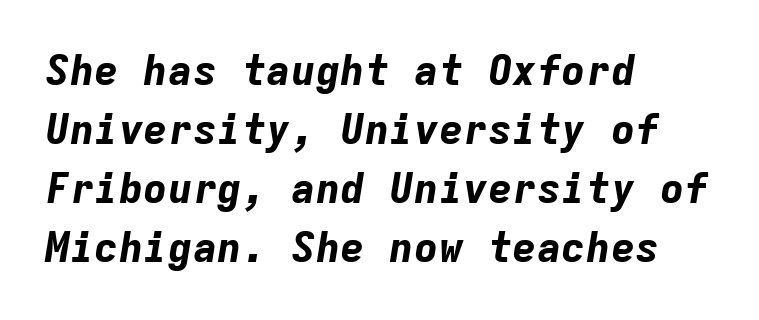
The rendering uses typewriter-style spacing with identical character cells. The vertical gap from one line to the next is medium. Decoration check: the copy has no underline. Bold? Absolutely — the strokes are thick and heavy.
